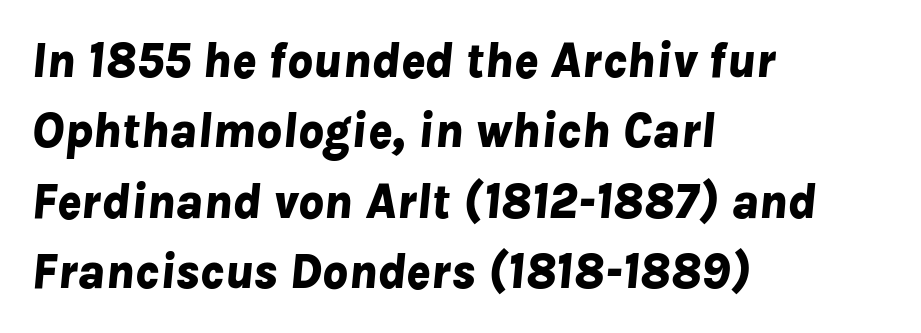
Teacher's note: observe the even left margin — that is flush-left alignment. Letters rest on an invisible, unmarked baseline. These lines keep a tight, regular rhythm from letter to letter. A typesetter would call this proportional, since set widths differ per character. These lines carry a lot of weight — the face is fully bold. Tall strokes in this sample are angled rather than plumb.
